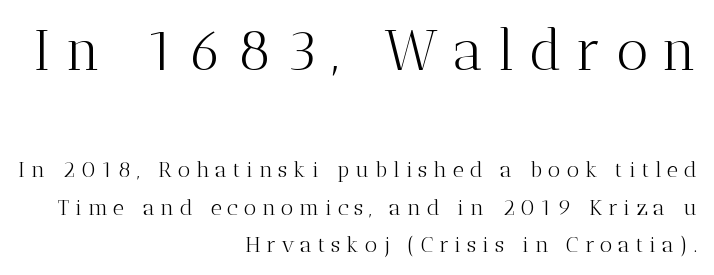
{"serif": "yes", "italic": "no", "bold": "no", "weight": "light", "width": "normal", "stroke_contrast": "medium", "x_height": "medium", "monospaced": "no", "underline": "no", "align": "right", "line_spacing": "normal", "line_spacing_ratio": 1.69, "letter_spacing": "wide", "letter_spacing_em": 0.26, "larger_block": "first", "size_ratio": 2.55, "glyph_px": 56}
